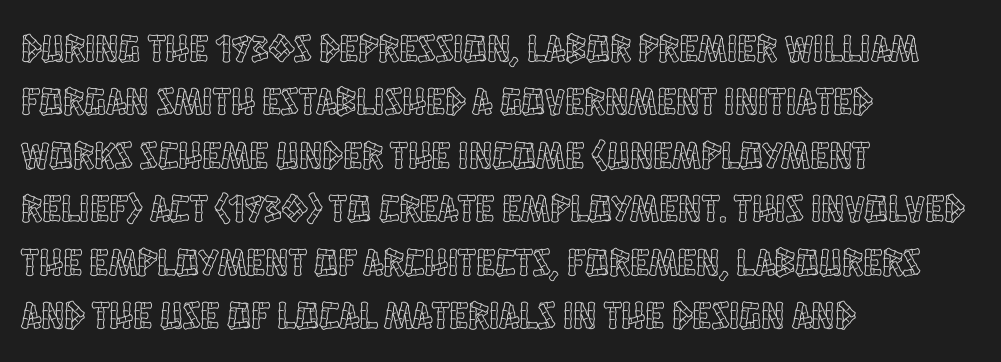
The image shows 39 px condensed type, upright; set left-aligned, normal line spacing (1.37x), normal letter spacing, not underlined; a large x-height.
